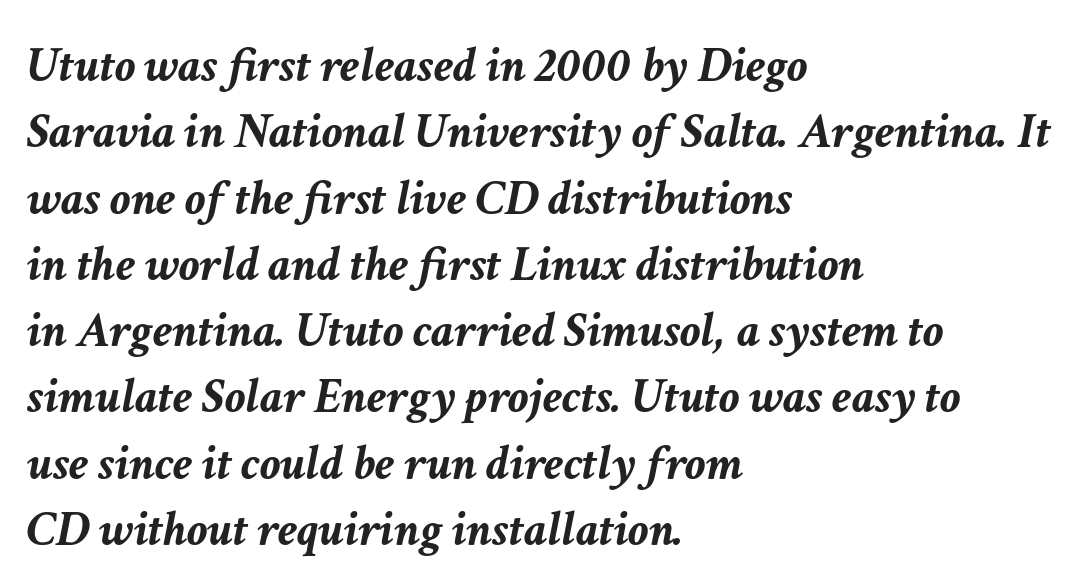
Q: Is the text bold? A: Yes.
Q: Is the text italic (slanted)? A: Yes, it leans right by about 11 degrees.
Q: Is the text underlined? A: No.
Q: How is the paragraph aligned? A: Left-aligned.
Q: Is the spacing between letters normal or unusually wide? A: Normal.
Q: Is the spacing between lines tight, normal or loose? A: Normal.
Q: Width (condensed, normal, or wide)? A: Normal.
Q: Stroke contrast? A: Low.
Q: x-height? A: Medium.
Q: Monospaced? A: No.
